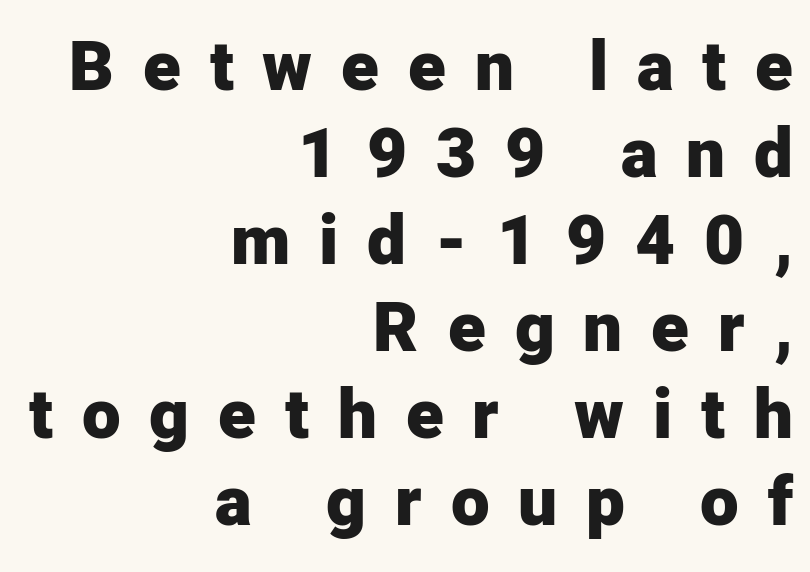
{"serif": "no", "italic": "no", "bold": "yes", "weight": "heavy", "width": "normal", "stroke_contrast": "low", "x_height": "medium", "monospaced": "no", "underline": "no", "align": "right", "line_spacing": "normal", "line_spacing_ratio": 1.26, "letter_spacing": "wide", "letter_spacing_em": 0.42, "glyph_px": 69}
